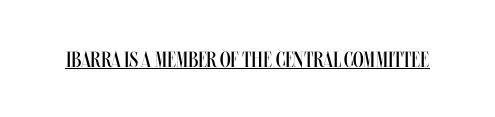
Does a line run under the words? Yes, clearly. Each word holds together tightly as a unit, with standard inter-letter gaps. When letters stand straight like this, we call the style roman or upright. Compared with a typical body face, this is equally light or lighter still.
